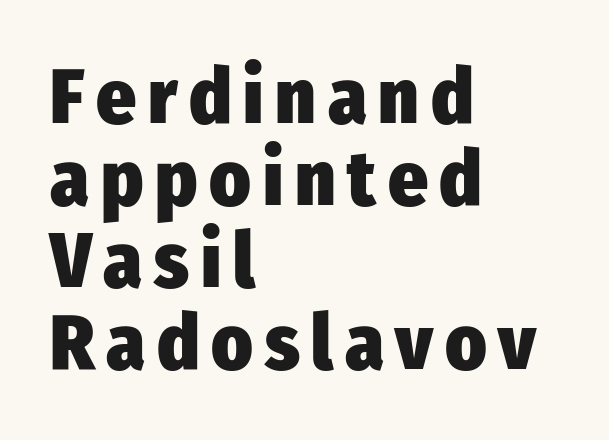
Q: Is the text bold? A: Yes.
Q: Is the text italic (slanted)? A: No, it is upright.
Q: Is the typeface a serif or a sans-serif typeface? A: Sans-serif.
Q: Is the text underlined? A: No.
Q: How is the paragraph aligned? A: Left-aligned.
Q: Is the spacing between lines tight, normal or loose? A: Tight.
Q: Width (condensed, normal, or wide)? A: Condensed.
Q: Stroke contrast? A: Low.
Q: x-height? A: Medium.
Q: Monospaced? A: No.
